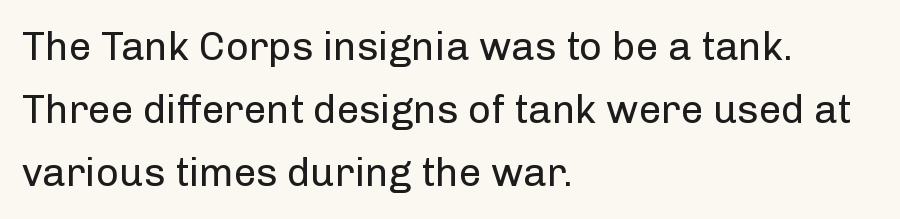
The image shows 40 px regular-weight sans-serif type, upright; set left-aligned, normal line spacing (1.58x), normal letter spacing, not underlined; low stroke contrast and a medium x-height.
